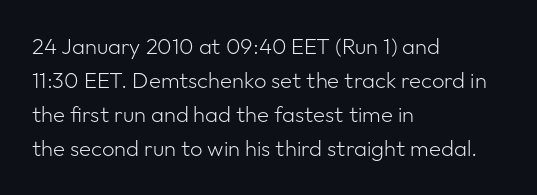
Caption: multi-line text, flush left, ragged right. Rendered with straight, roman letterforms. Beneath every word, the page is bare. Weight: not bold — regular or lighter. Nobody touched the tracking dial on this one. Vertically, the passage feels balanced, rows spaced as you'd expect.
